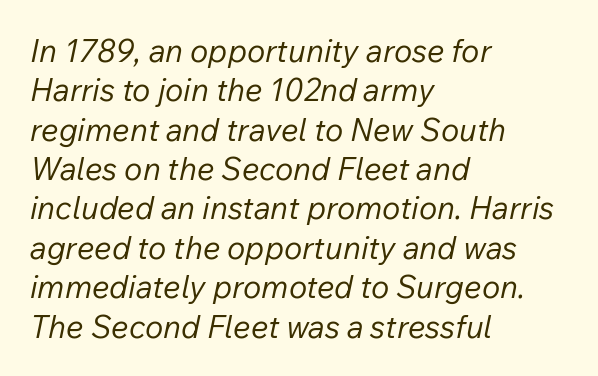
Q: Is the text bold? A: No.
Q: Is the text italic (slanted)? A: Yes, it leans right by about 12 degrees.
Q: Is the text underlined? A: No.
Q: How is the paragraph aligned? A: Left-aligned.
Q: Is the spacing between letters normal or unusually wide? A: Normal.
Q: Is the spacing between lines tight, normal or loose? A: Normal.
Q: Width (condensed, normal, or wide)? A: Normal.
Q: Stroke contrast? A: Low.
Q: x-height? A: Medium.
Q: Monospaced? A: No.
